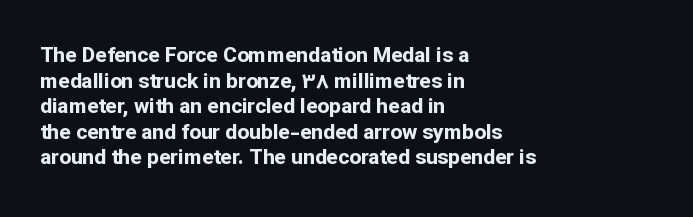
The image shows 21 px bold type, upright; set left-aligned, line spacing 1.22x, normal letter spacing, not underlined.
